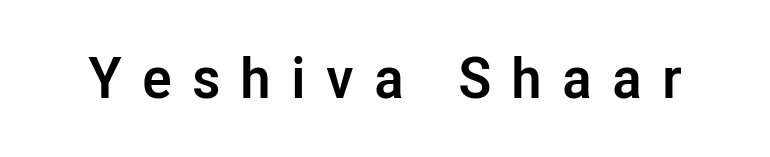
Q: Is the text bold? A: Yes.
Q: Is the text italic (slanted)? A: No, it is upright.
Q: Is the typeface a serif or a sans-serif typeface? A: Sans-serif.
Q: Is the text underlined? A: No.
Q: Is the spacing between letters normal or unusually wide? A: Unusually wide.
Q: Width (condensed, normal, or wide)? A: Normal.
Q: Stroke contrast? A: Low.
Q: x-height? A: Medium.
Q: Monospaced? A: No.
